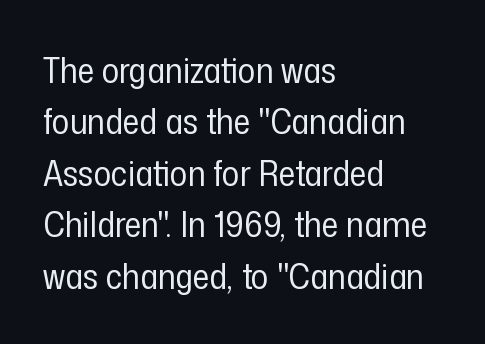
Q: Is the text bold? A: No.
Q: Is the text italic (slanted)? A: No, it is upright.
Q: Is the typeface a serif or a sans-serif typeface? A: Sans-serif.
Q: Is the text underlined? A: No.
Q: How is the paragraph aligned? A: Left-aligned.
Q: Is the spacing between letters normal or unusually wide? A: Normal.
Q: Is the spacing between lines tight, normal or loose? A: Normal.
Q: Width (condensed, normal, or wide)? A: Condensed.
Q: Stroke contrast? A: Low.
Q: x-height? A: Medium.
Q: Monospaced? A: No.
